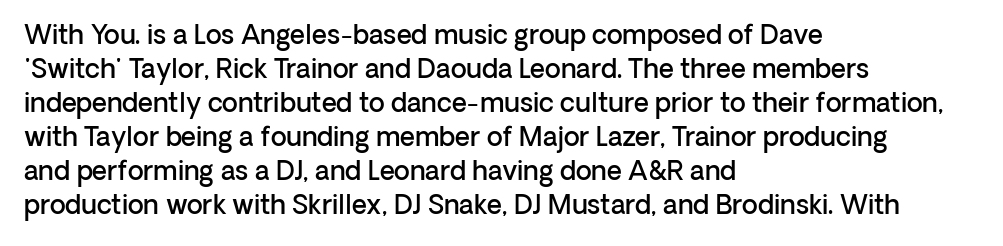
Each line starts at the same left margin while the right side varies. Short note: letters normally spaced. The passage shown is semibold, sitting just below true bold. Every stem runs plumb, perpendicular to the baseline.
